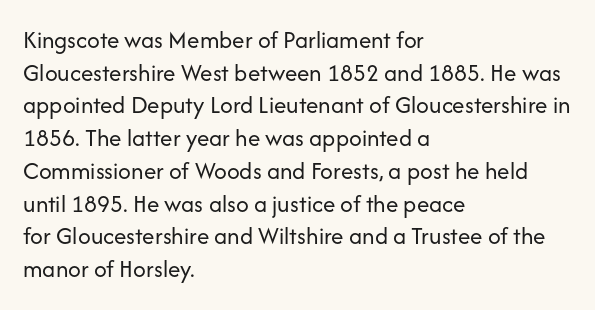
What's the leading like? Ordinary, nothing unusual. The passage shown has conventional tracking throughout. The typography opts for an upright posture over an oblique one. The passage is arranged the way most books set body copy — flush left.
